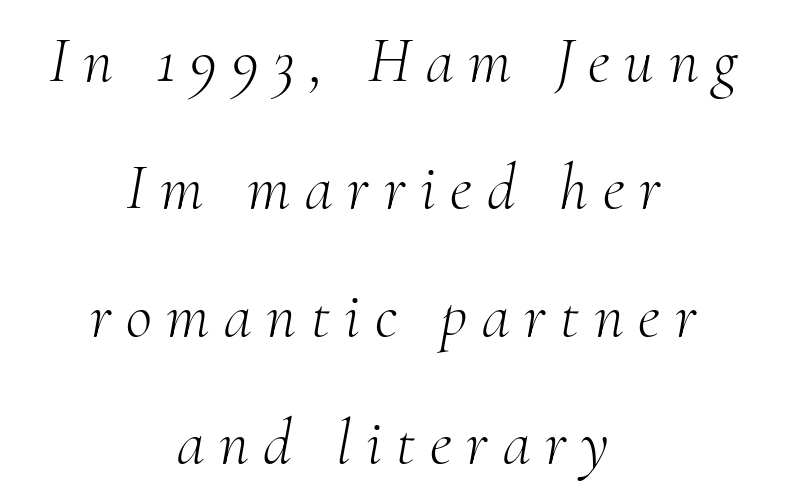
Q: Is the text bold? A: No.
Q: Is the text italic (slanted)? A: Yes, it leans right by about 10 degrees.
Q: Is the typeface a serif or a sans-serif typeface? A: Serif.
Q: Is the text underlined? A: No.
Q: How is the paragraph aligned? A: Centered.
Q: Is the spacing between letters normal or unusually wide? A: Unusually wide.
Q: Is the spacing between lines tight, normal or loose? A: Loose.
Q: Width (condensed, normal, or wide)? A: Normal.
Q: Stroke contrast? A: Medium.
Q: x-height? A: Small.
Q: Monospaced? A: No.
